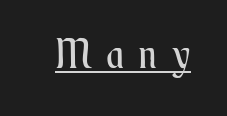
The image shows 41 px regular-weight, condensed type, upright; set unusually wide letter spacing (+0.38 em), underlined; medium stroke contrast and a small x-height.
